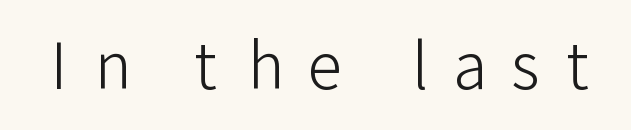
The image shows 63 px light sans-serif type, upright; set unusually wide letter spacing (+0.42 em), not underlined; low stroke contrast and a medium x-height.
